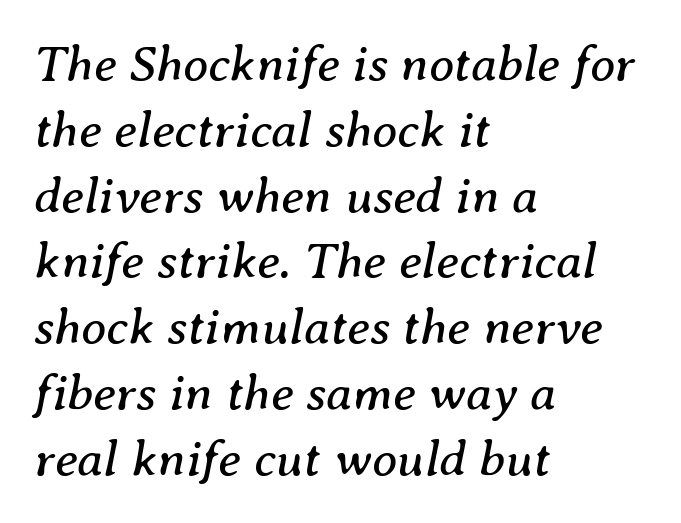
Leftover space on each line is placed entirely after the last word. Looks like regular typesetting: each glyph gets only the width it needs. Vertical spacing — default. This rendering employs a face with finishing strokes, i.e., a serif. Just letters on the line, the space beneath them empty. No letter is thick-stroked: the sample isn't bold.
